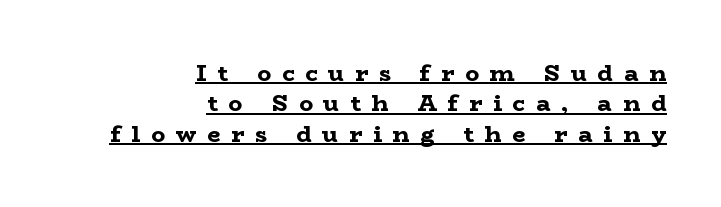
What's the leading like? Ordinary, nothing unusual. Characters follow at a spacing far wider than the type designer built in. Like a heading marked for emphasis, these lines bear an underscore. Short and long lines alike share a common ending point at right. These lines carry a lot of weight — the face is fully bold. Italic? Not at all — the glyphs are vertical.
